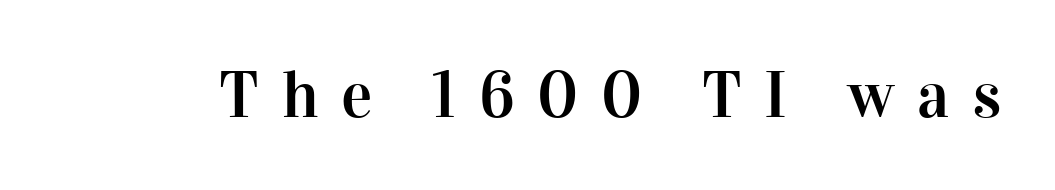
The image shows 66 px serif type, upright; set unusually wide letter spacing (+0.34 em), not underlined; high stroke contrast and a medium x-height.
